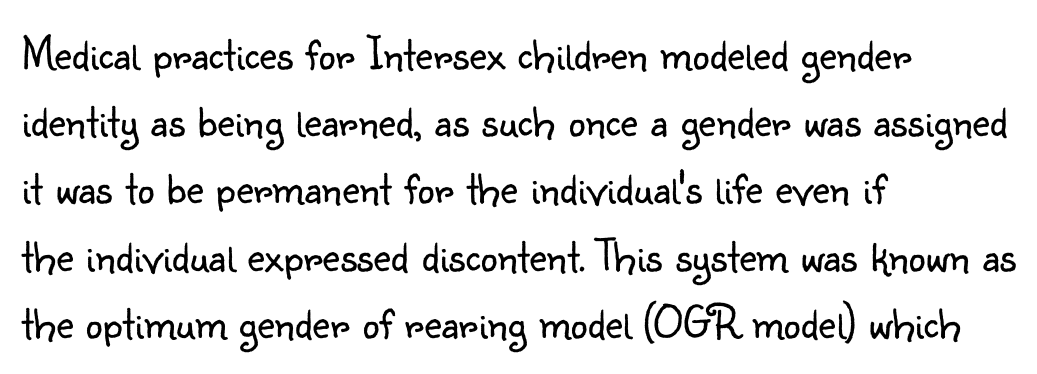
Casual observation: everything's shoved over to the left. A typesetter would call this proportional, since set widths differ per character. Typographically, this falls in the sans-serif category. You could call the tracking neutral — neither tight nor loose. The lettering holds an erect, upright posture throughout.
